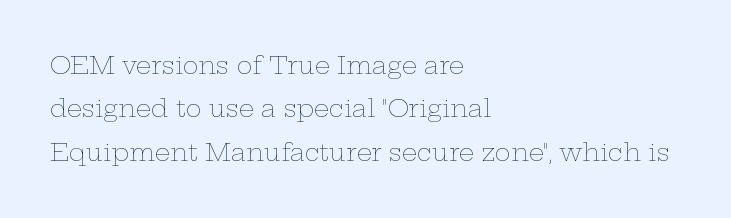
Q: Is the text bold? A: No.
Q: Is the text italic (slanted)? A: No, it is upright.
Q: Is the text underlined? A: No.
Q: How is the paragraph aligned? A: Left-aligned.
Q: Is the spacing between letters normal or unusually wide? A: Normal.
